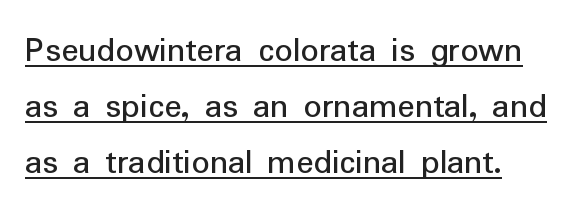
Q: Is the text bold? A: No.
Q: Is the text italic (slanted)? A: No, it is upright.
Q: Is the typeface a serif or a sans-serif typeface? A: Sans-serif.
Q: Is the text underlined? A: Yes.
Q: Is the spacing between letters normal or unusually wide? A: Normal.
Q: Is the spacing between lines tight, normal or loose? A: Normal.
Q: Width (condensed, normal, or wide)? A: Normal.
Q: Stroke contrast? A: Low.
Q: x-height? A: Medium.
Q: Monospaced? A: No.
